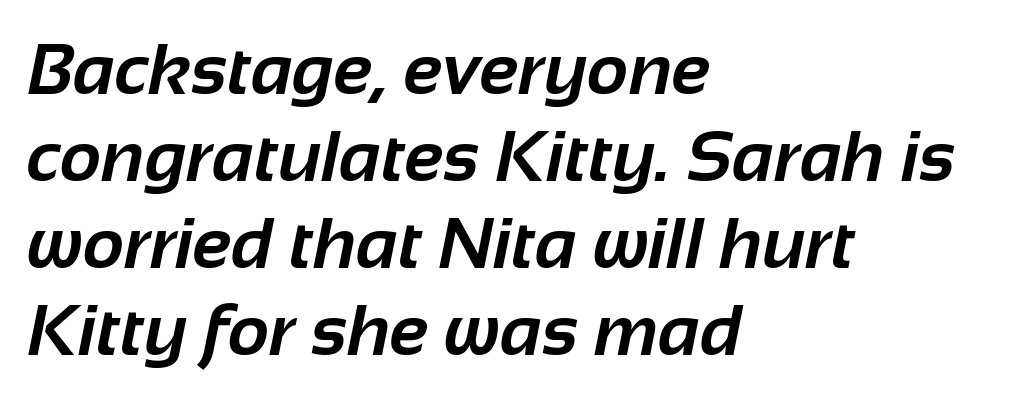
Look at the tracking — it's just the regular setting, nothing added. Looks like regular typesetting: each glyph gets only the width it needs. Clear beneath every line of the passage. This is heavy type, rendered in bold. The compositor pushed each line to the left boundary.
